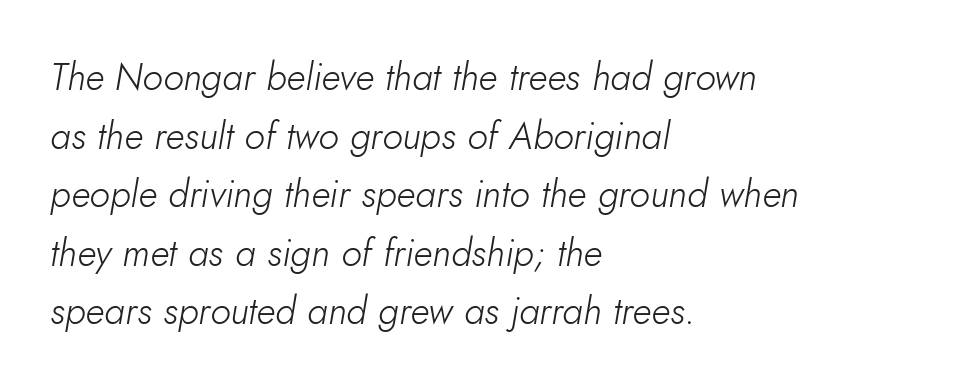
Q: Is the text bold? A: No.
Q: Is the text italic (slanted)? A: Yes, it leans right by about 10 degrees.
Q: Is the text underlined? A: No.
Q: How is the paragraph aligned? A: Left-aligned.
Q: Is the spacing between letters normal or unusually wide? A: Normal.
Q: Is the spacing between lines tight, normal or loose? A: Normal.
Q: Width (condensed, normal, or wide)? A: Normal.
Q: Stroke contrast? A: Low.
Q: x-height? A: Small.
Q: Monospaced? A: No.
